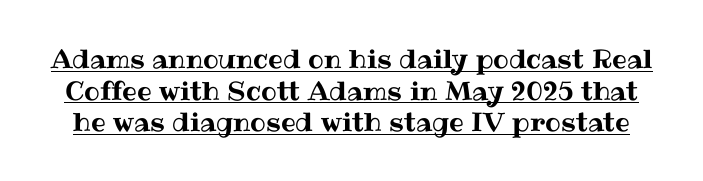
{"italic": "no", "underline": "yes", "line_spacing_ratio": 1.22, "letter_spacing": "normal", "letter_spacing_em": 0.0, "glyph_px": 26}
